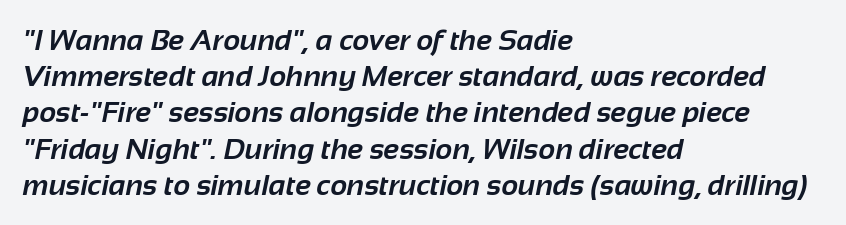
Q: Is the text bold? A: Yes.
Q: Is the typeface a serif or a sans-serif typeface? A: Sans-serif.
Q: Is the text underlined? A: No.
Q: How is the paragraph aligned? A: Left-aligned.
Q: Is the spacing between letters normal or unusually wide? A: Normal.
Q: Is the spacing between lines tight, normal or loose? A: Normal.
Q: Width (condensed, normal, or wide)? A: Normal.
Q: Stroke contrast? A: Low.
Q: x-height? A: Medium.
Q: Monospaced? A: No.
